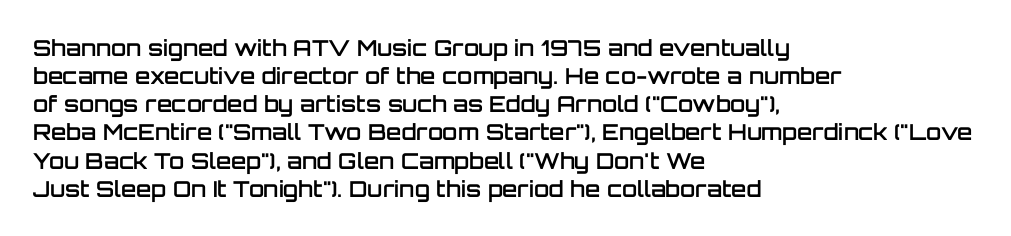
The image shows 22 px text type, upright; set left-aligned, normal line spacing (1.28x), normal letter spacing, not underlined.
